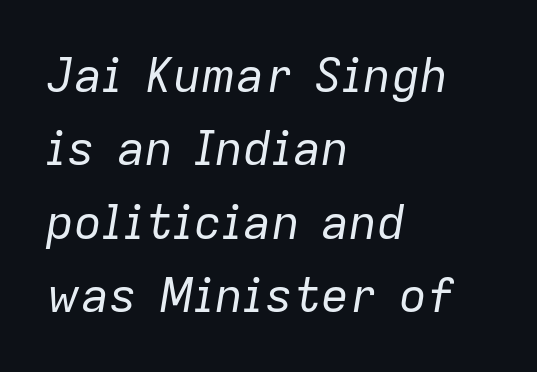
Q: Is the text bold? A: No.
Q: Is the text italic (slanted)? A: Yes, it leans right by about 9 degrees.
Q: Is the text underlined? A: No.
Q: How is the paragraph aligned? A: Left-aligned.
Q: Is the spacing between letters normal or unusually wide? A: Normal.
Q: Is the spacing between lines tight, normal or loose? A: Normal.
Q: Width (condensed, normal, or wide)? A: Normal.
Q: Stroke contrast? A: Low.
Q: x-height? A: Medium.
Q: Monospaced? A: No.
